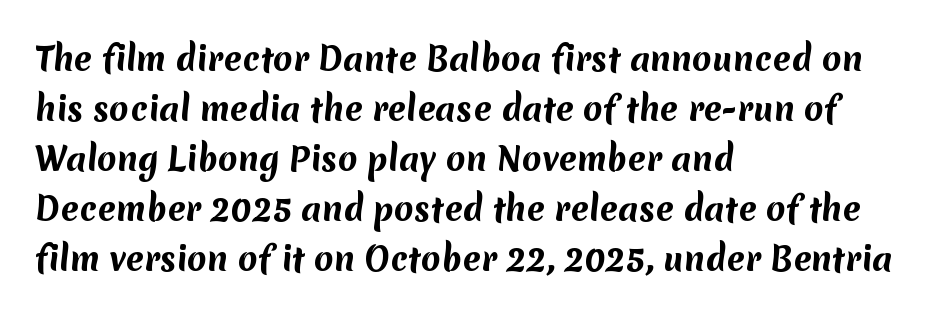
{"serif": "no", "bold": "yes", "weight": "bold", "width": "normal", "stroke_contrast": "medium", "x_height": "medium", "monospaced": "no", "underline": "no", "align": "left", "line_spacing": "normal", "line_spacing_ratio": 1.56, "letter_spacing": "normal", "letter_spacing_em": 0.0, "glyph_px": 32}
